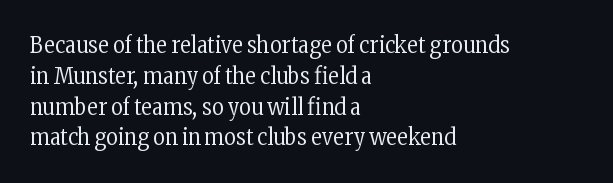
The image shows 23 px text type, upright; set left-aligned, normal line spacing (1.34x), normal letter spacing, not underlined.
